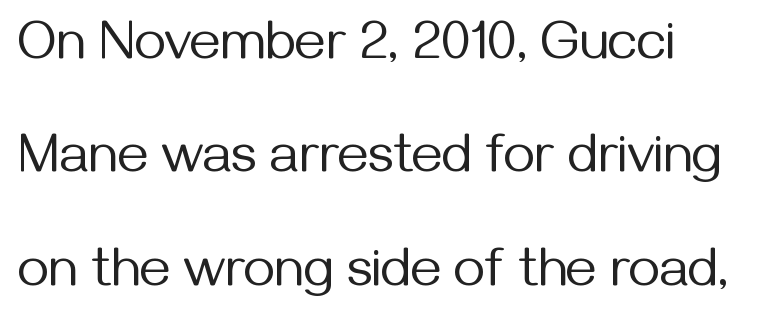
Q: Is the text bold? A: No.
Q: Is the text italic (slanted)? A: No, it is upright.
Q: Is the typeface a serif or a sans-serif typeface? A: Sans-serif.
Q: Is the text underlined? A: No.
Q: How is the paragraph aligned? A: Left-aligned.
Q: Is the spacing between letters normal or unusually wide? A: Normal.
Q: Is the spacing between lines tight, normal or loose? A: Loose.
Q: Width (condensed, normal, or wide)? A: Normal.
Q: Stroke contrast? A: Medium.
Q: x-height? A: Medium.
Q: Monospaced? A: No.
